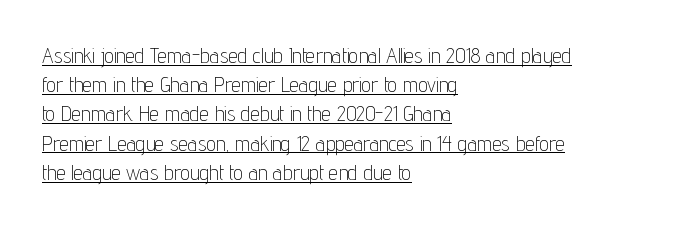
The image shows 21 px text type, upright; set left-aligned, normal line spacing (1.39x), normal letter spacing, underlined.
